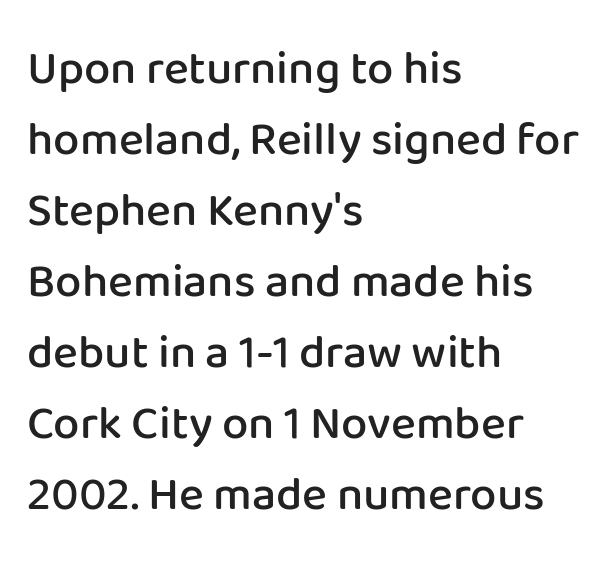
Bare-footed words on every line. The letters advance in unequal steps, a hallmark of proportional type. Do the letters lean? They stand straight. Notice the strokes are somewhat thickened but not fully heavy: this is a semibold. Notice how descenders clear the ascenders below comfortably — that's standard leading.
